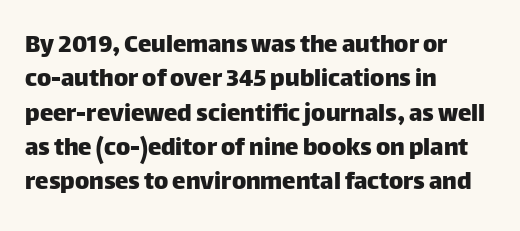
The image shows 27 px text type, upright; set left-aligned, normal line spacing (1.27x), normal letter spacing, not underlined.
